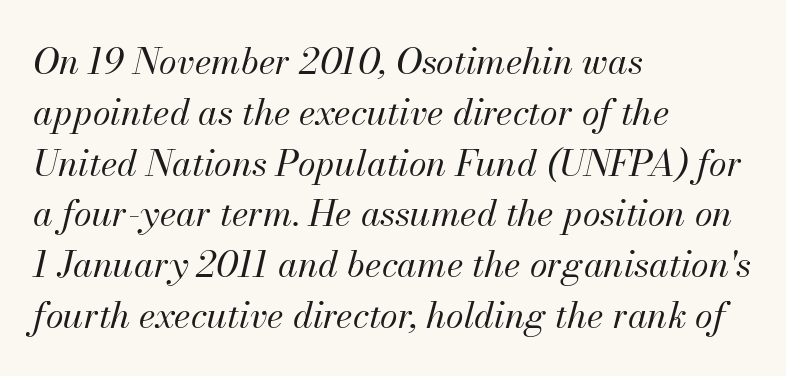
{"italic": "yes", "lean": "right", "slant_degrees": 13, "bold": "no", "weight": "regular", "width": "normal", "stroke_contrast": "medium", "x_height": "small", "monospaced": "no", "underline": "no", "align": "left", "line_spacing": "normal", "line_spacing_ratio": 1.41, "letter_spacing": "normal", "letter_spacing_em": 0.0, "glyph_px": 36}
